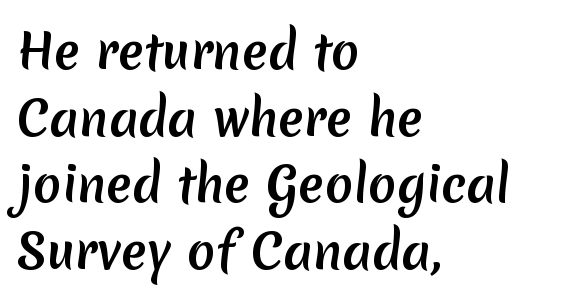
The image shows 47 px sans-serif type; set left-aligned, normal line spacing (1.42x), normal letter spacing, not underlined; medium stroke contrast and a medium x-height.
